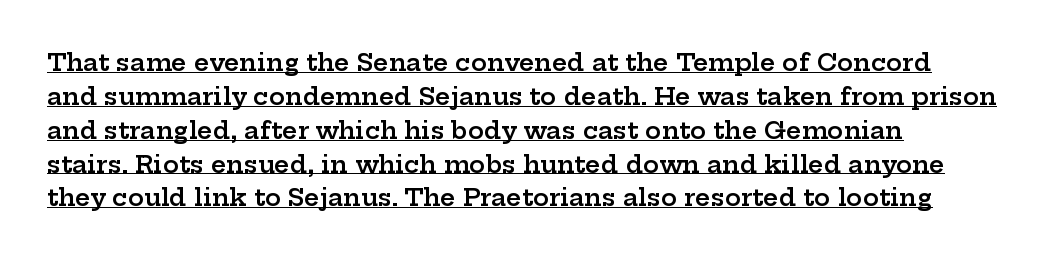
The image shows 24 px text type, upright; set left-aligned, normal line spacing (1.41x), normal letter spacing, underlined.
